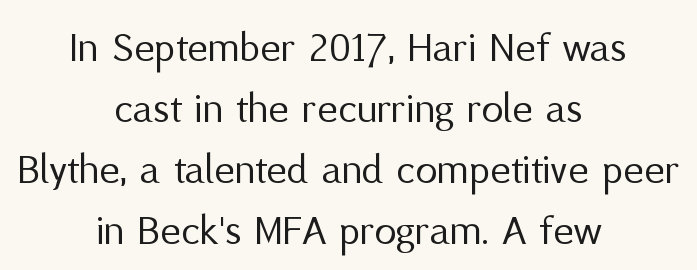
The image shows 44 px regular-weight sans-serif type, upright; set centered, normal line spacing (1.39x), normal letter spacing, not underlined; medium stroke contrast and a medium x-height.
